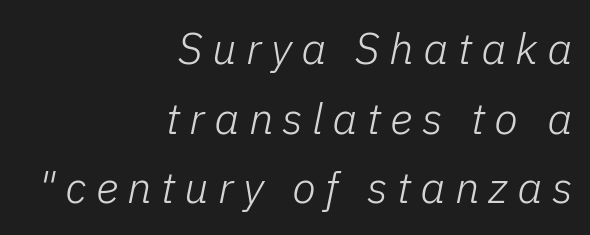
The image shows 44 px light type, italic (leaning right); set right-aligned, normal line spacing (1.58x), unusually wide letter spacing (+0.21 em), not underlined; low stroke contrast and a medium x-height.
